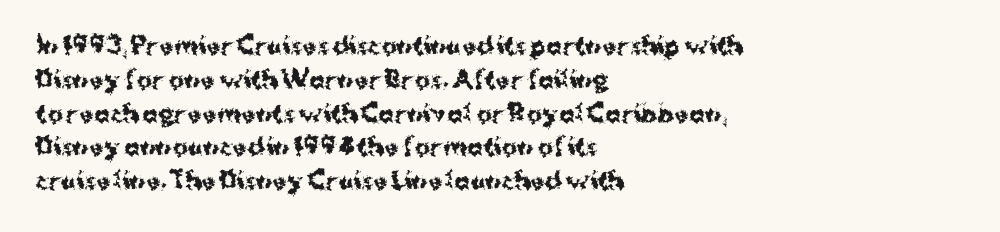
The image shows 23 px bold type, upright; set left-aligned, normal line spacing (1.47x), normal letter spacing, not underlined.
